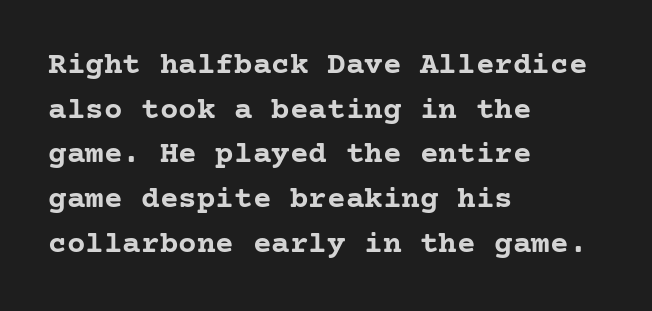
{"serif": "yes", "italic": "no", "bold": "yes", "weight": "semibold", "width": "normal", "stroke_contrast": "low", "x_height": "medium", "underline": "no", "align": "left", "line_spacing": "normal", "line_spacing_ratio": 1.44, "letter_spacing": "normal", "letter_spacing_em": 0.0, "glyph_px": 31}
